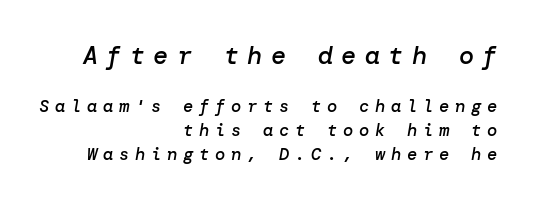
{"italic": "yes", "lean": "right", "slant_degrees": 10, "bold": "semi", "underline": "no", "align": "right", "line_spacing": "normal", "line_spacing_ratio": 1.43, "letter_spacing": "wide", "letter_spacing_em": 0.34, "larger_block": "first", "size_ratio": 1.47, "glyph_px": 25}
